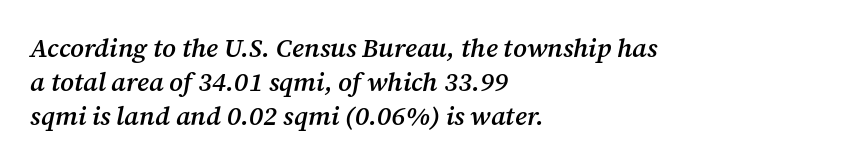
These lines stack with their left ends in a neat column. Interline gaps are of average width in this sample. Honestly, the letter spacing is just normal — you wouldn't notice it. Glance below the letters and you will spot only blank space. You can tell it's italic because the verticals aren't actually vertical. A somewhat darkened texture: the type is semibold rather than bold.
